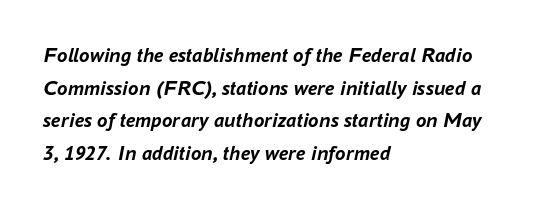
The image shows 21 px bold type, italic (leaning right); set left-aligned, normal line spacing (1.55x), normal letter spacing, not underlined.
